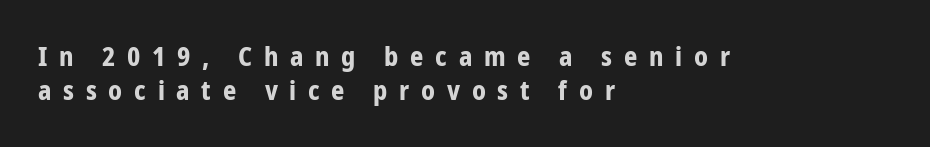
You could only call the tracking loose — the letters float apart. Typesetter's note: full bold, strokes at maximum text heaviness. This rendering uses left alignment, leaving the right contour irregular. The type sits square on the baseline with zero lean.
